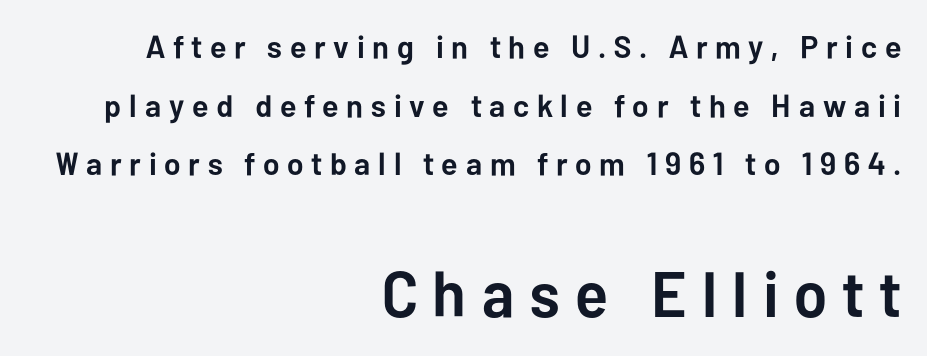
{"serif": "no", "italic": "no", "bold": "yes", "weight": "semibold", "width": "normal", "stroke_contrast": "low", "x_height": "medium", "monospaced": "no", "underline": "no", "align": "right", "line_spacing_ratio": 1.83, "letter_spacing": "wide", "letter_spacing_em": 0.24, "larger_block": "second", "size_ratio": 2.0, "glyph_px": 64}
